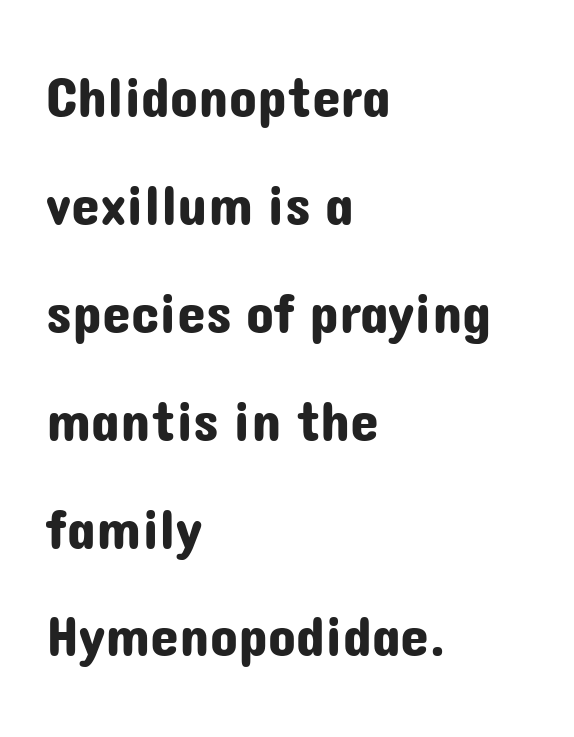
{"serif": "no", "italic": "no", "width": "normal", "stroke_contrast": "low", "x_height": "medium", "monospaced": "no", "underline": "no", "align": "left", "line_spacing_ratio": 1.86, "letter_spacing": "normal", "letter_spacing_em": 0.0, "glyph_px": 58}
